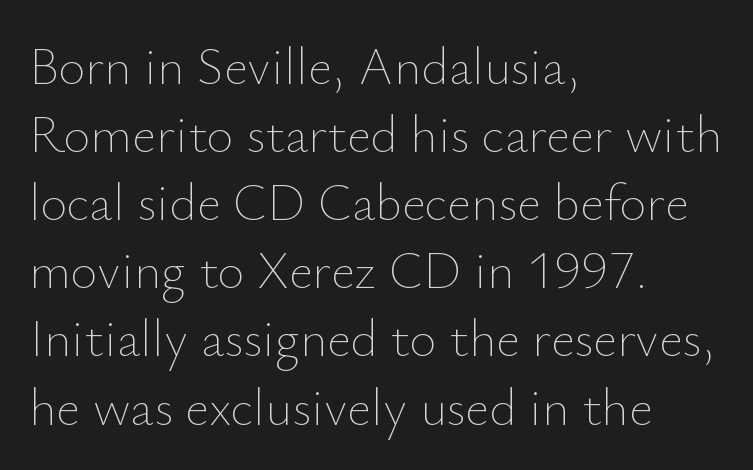
{"italic": "no", "bold": "no", "weight": "thin", "width": "normal", "stroke_contrast": "low", "x_height": "small", "monospaced": "no", "underline": "no", "align": "left", "line_spacing": "normal", "line_spacing_ratio": 1.31, "letter_spacing": "normal", "letter_spacing_em": 0.0, "glyph_px": 52}
